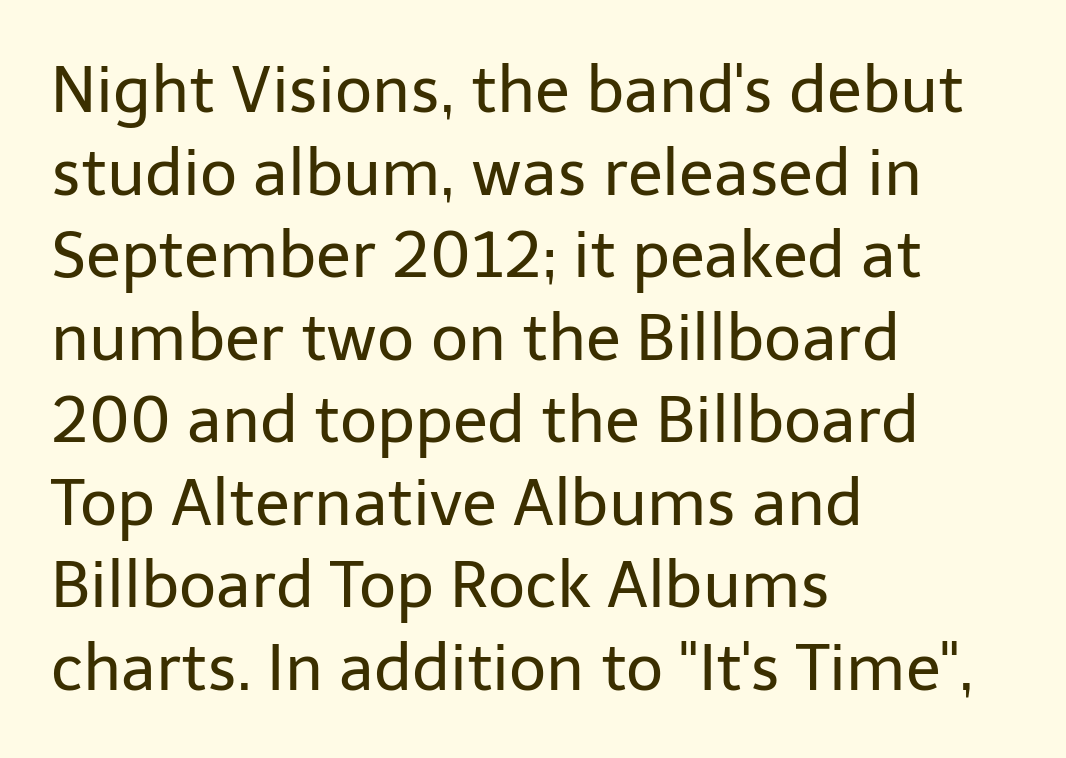
Looks like regular typesetting: each glyph gets only the width it needs. Tall strokes in this sample are plumb rather than angled. Any mark beneath the type? The region is blank. Normally led — the rows are evenly, conventionally spaced. The font sits on the lighter half of the weight spectrum, regular included. You could call the tracking neutral — neither tight nor loose.
